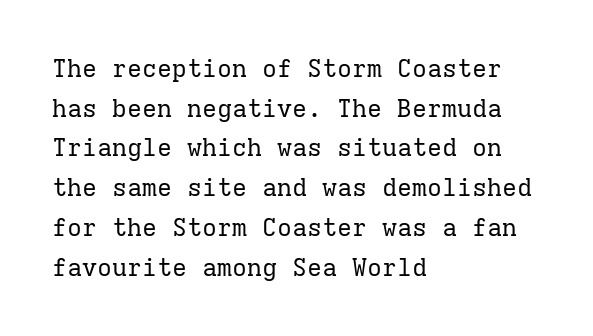
Q: Is the text bold? A: No.
Q: Is the text italic (slanted)? A: No, it is upright.
Q: Is the text underlined? A: No.
Q: How is the paragraph aligned? A: Left-aligned.
Q: Is the spacing between letters normal or unusually wide? A: Normal.
Q: Is the spacing between lines tight, normal or loose? A: Normal.
